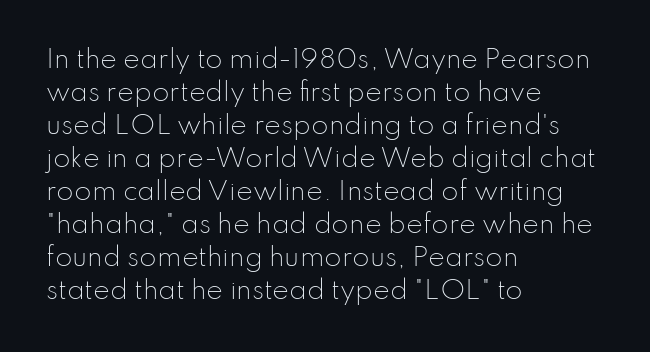
Q: Is the text bold? A: No.
Q: Is the text italic (slanted)? A: No, it is upright.
Q: Is the text underlined? A: No.
Q: How is the paragraph aligned? A: Left-aligned.
Q: Is the spacing between letters normal or unusually wide? A: Normal.
Q: Is the spacing between lines tight, normal or loose? A: Normal.
